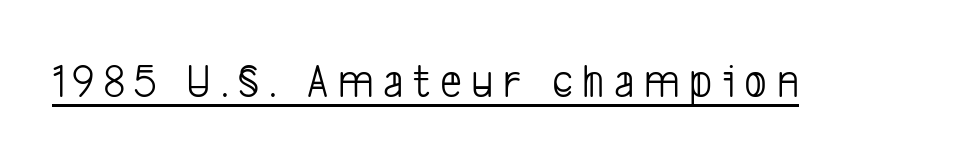
{"serif": "no", "bold": "no", "weight": "light", "width": "condensed", "stroke_contrast": "low", "x_height": "medium", "monospaced": "no", "underline": "yes", "letter_spacing": "wide", "letter_spacing_em": 0.2, "glyph_px": 48}
